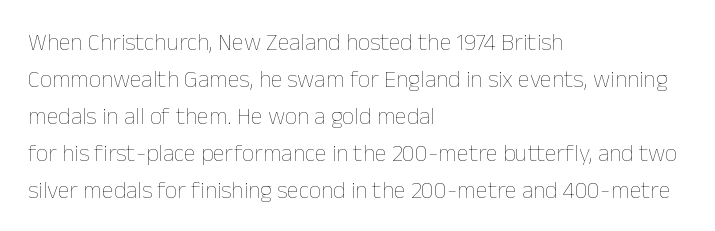
Q: Is the text bold? A: No.
Q: Is the text italic (slanted)? A: No, it is upright.
Q: Is the text underlined? A: No.
Q: How is the paragraph aligned? A: Left-aligned.
Q: Is the spacing between letters normal or unusually wide? A: Normal.
Q: Is the spacing between lines tight, normal or loose? A: Normal.
